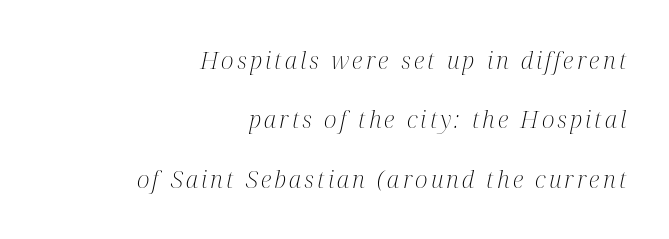
Q: Is the text bold? A: No.
Q: Is the text italic (slanted)? A: Yes, it leans right by about 12 degrees.
Q: Is the text underlined? A: No.
Q: How is the paragraph aligned? A: Right-aligned.
Q: Is the spacing between lines tight, normal or loose? A: Loose.
